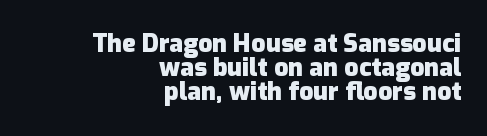
The image shows 25 px bold type, upright; set right-aligned, tight line spacing (0.97x), normal letter spacing, not underlined.
